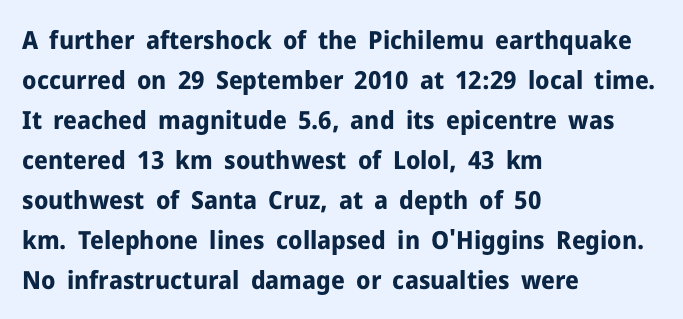
Tracking value appears to be zero — textbook default spacing. The text block is weighted toward the left margin, trailing off unevenly rightward. Posture: straight, roman, zero tilt. Regarding leading, the lines here are spaced in the standard way. Honestly, there is no underline to notice here at all. Thick stems and heavy bowls — unmistakably bold.
